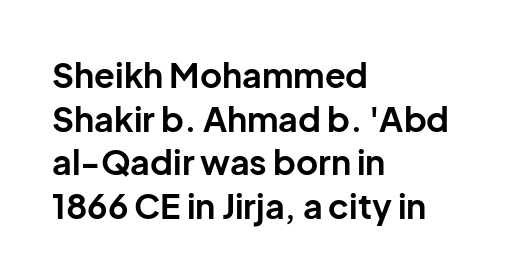
{"serif": "no", "italic": "no", "bold": "yes", "weight": "bold", "width": "normal", "stroke_contrast": "low", "x_height": "medium", "monospaced": "no", "underline": "no", "align": "left", "line_spacing": "normal", "line_spacing_ratio": 1.28, "letter_spacing": "normal", "letter_spacing_em": 0.0, "glyph_px": 34}
